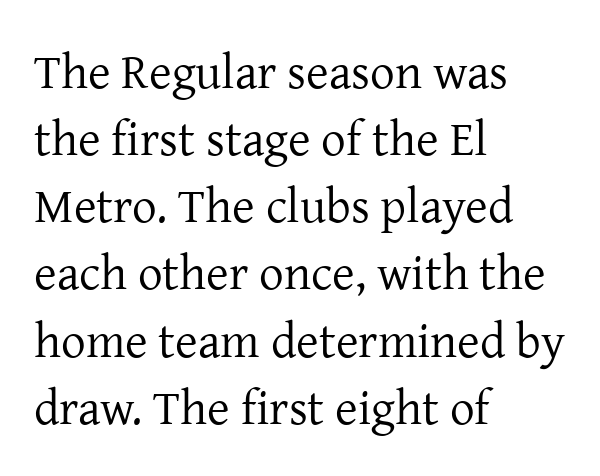
In terms of leading, this rendering sits right in the middle. This rendering uses left alignment, leaving the right contour irregular. Is this a fixed-width face? No — the glyphs have proportional, varying widths. The area under the type is left untouched.
